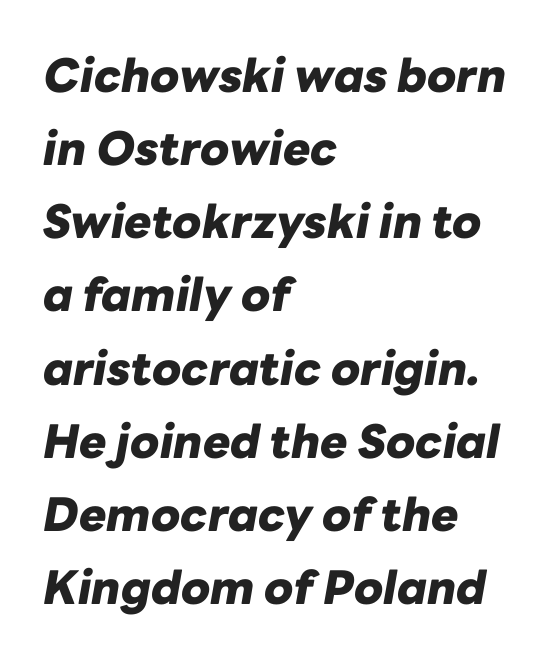
Q: Is the text bold? A: Yes.
Q: Is the text italic (slanted)? A: Yes, it leans right by about 10 degrees.
Q: Is the text underlined? A: No.
Q: How is the paragraph aligned? A: Left-aligned.
Q: Is the spacing between letters normal or unusually wide? A: Normal.
Q: Is the spacing between lines tight, normal or loose? A: Normal.
Q: Width (condensed, normal, or wide)? A: Normal.
Q: Stroke contrast? A: Low.
Q: x-height? A: Medium.
Q: Monospaced? A: No.
